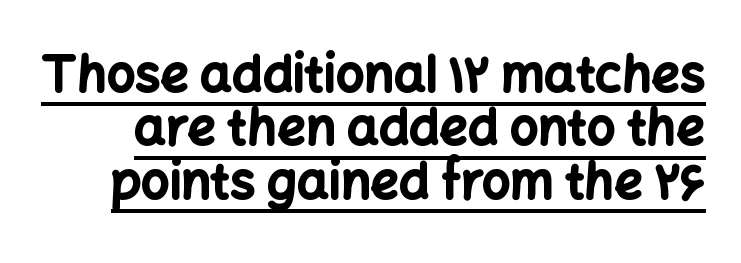
{"serif": "no", "italic": "no", "bold": "yes", "weight": "bold", "width": "normal", "stroke_contrast": "low", "x_height": "medium", "monospaced": "no", "underline": "yes", "line_spacing": "tight", "line_spacing_ratio": 1.07, "letter_spacing": "normal", "letter_spacing_em": 0.0, "glyph_px": 50}
